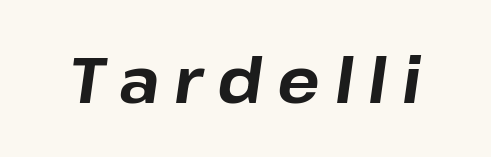
Q: Is the text bold? A: Yes.
Q: Is the text italic (slanted)? A: Yes, it leans right by about 8 degrees.
Q: Is the text underlined? A: No.
Q: Is the spacing between letters normal or unusually wide? A: Unusually wide.
Q: Width (condensed, normal, or wide)? A: Normal.
Q: Stroke contrast? A: Low.
Q: x-height? A: Medium.
Q: Monospaced? A: No.
